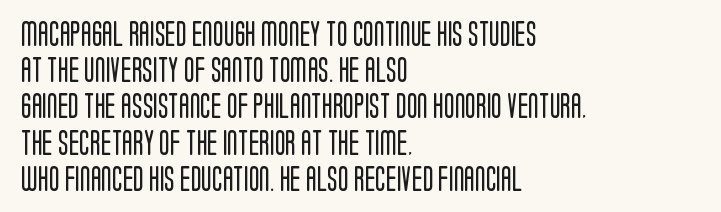
The cut favours lightness, reaching ordinary text weight at its darkest. Left-aligned paragraph, ragged on the right. There is no visible air inserted between adjacent glyphs. Has an underline been added? It has not. Upright lettering throughout. Leading matches the norm, producing a regular column.
